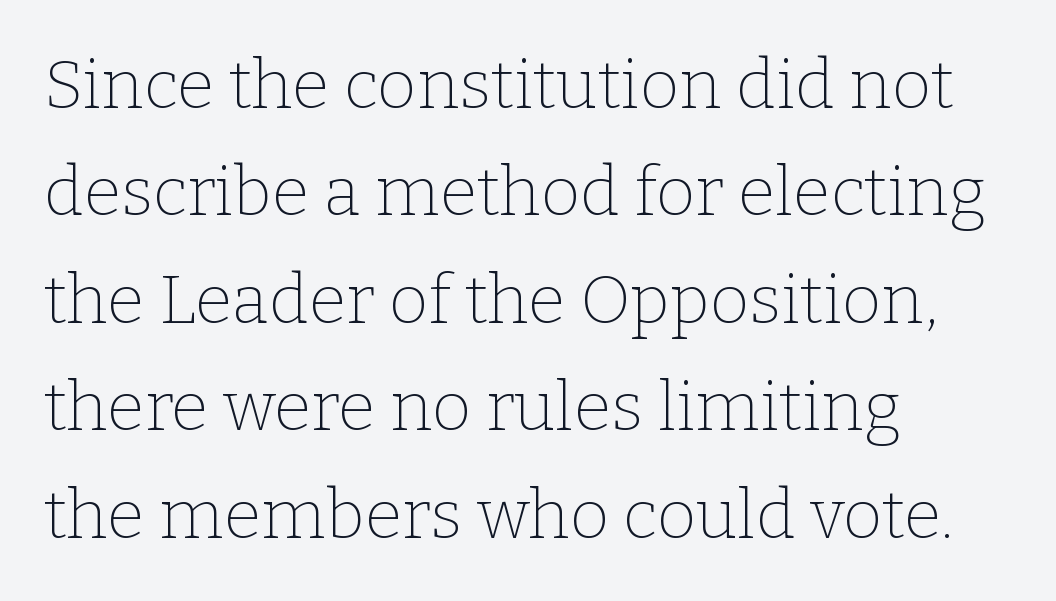
Clear beneath every line of the passage. The weight would be labelled regular, book, light, or lighter still. This block has exactly the height ordinary leading produces. The typeface chosen for these lines features serifs. The passage is arranged the way most books set body copy — flush left. Spacing verdict: proportional, widths tailored to each character.
